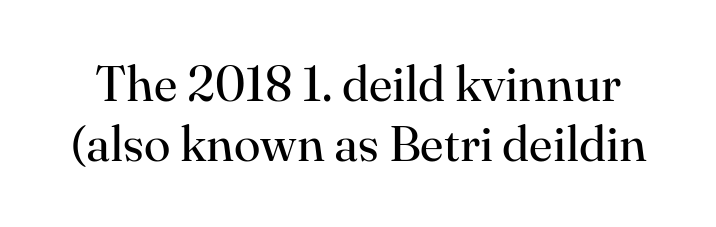
No heavy texture on the line: the type isn't bold. Characters follow at the spacing the type designer built in. Regarding serifs, this sample has them. The face used here is proportionally spaced, like ordinary book or web type.
